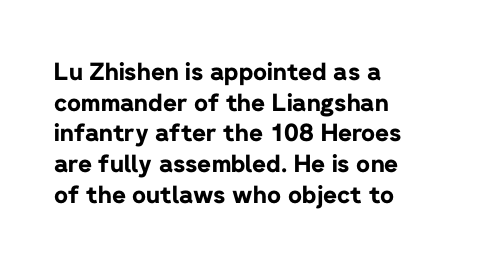
{"italic": "no", "bold": "yes", "underline": "no", "align": "left", "line_spacing": "normal", "line_spacing_ratio": 1.28, "letter_spacing": "normal", "letter_spacing_em": 0.0, "glyph_px": 24}
